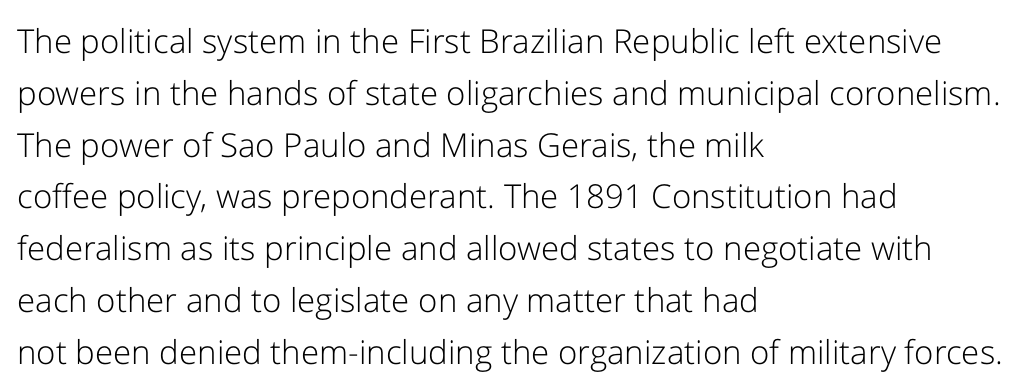
The image shows 33 px light sans-serif type, upright; set left-aligned, normal line spacing (1.57x), normal letter spacing, not underlined; low stroke contrast and a medium x-height.
